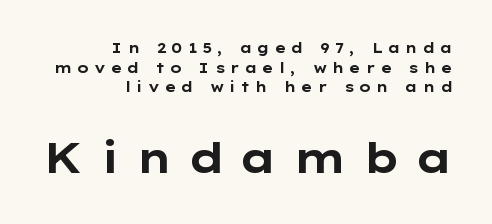
Stroke terminals: plain, sans-serif. The rendering uses a bold face; every stroke is thick and dark. Here the second block reads like a headline and the first like body copy. Decoration check: the copy has no underline. What's the leading like? Ordinary, nothing unusual.
